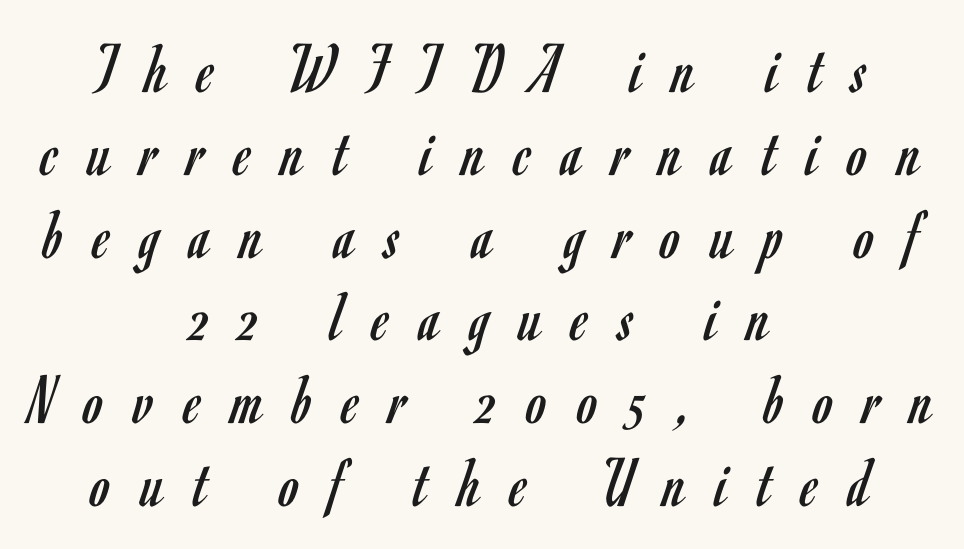
The image shows 72 px regular-weight, condensed sans-serif type; set centered, tight line spacing (1.15x), unusually wide letter spacing (+0.42 em), not underlined; low stroke contrast and a small x-height.
